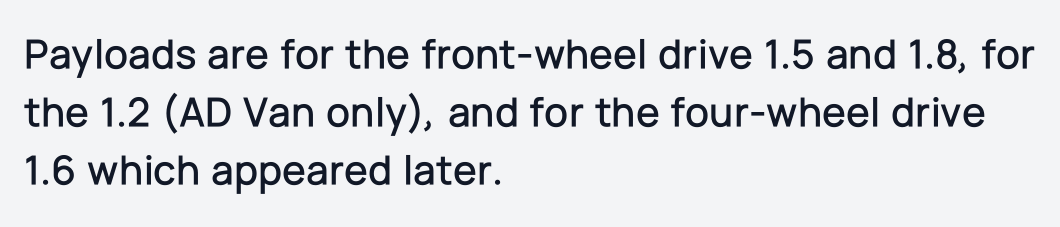
If you drew a line through each stem, it would be perfectly vertical. Spacing verdict: proportional, widths tailored to each character. Descenders hang freely into open space. The lines sit at an ordinary, default distance from one another. Between one letter and the next there's only the usual sliver of space.
